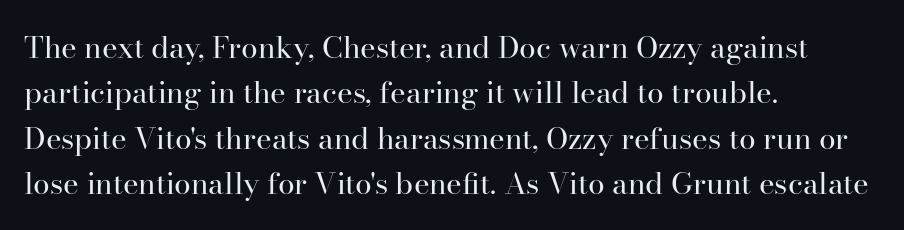
The image shows 30 px regular-weight serif type, upright; set left-aligned, normal line spacing (1.51x), normal letter spacing, not underlined; high stroke contrast and a small x-height.
